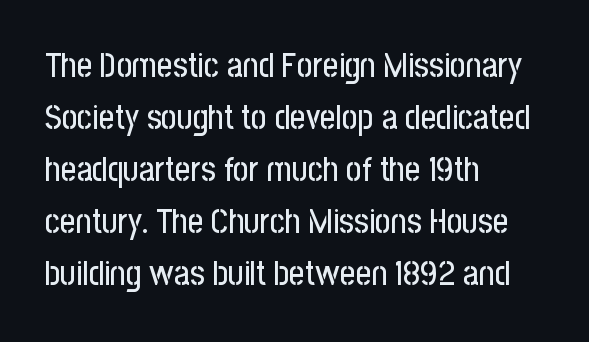
The image shows 34 px condensed sans-serif type, upright; set left-aligned, normal line spacing (1.53x), normal letter spacing, not underlined; low stroke contrast and a medium x-height.
